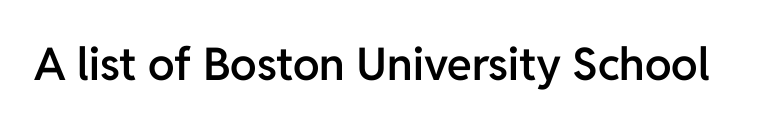
{"serif": "no", "italic": "no", "bold": "semi", "weight": "semibold", "width": "normal", "stroke_contrast": "low", "x_height": "medium", "monospaced": "no", "underline": "no", "letter_spacing": "normal", "letter_spacing_em": 0.0, "glyph_px": 45}
